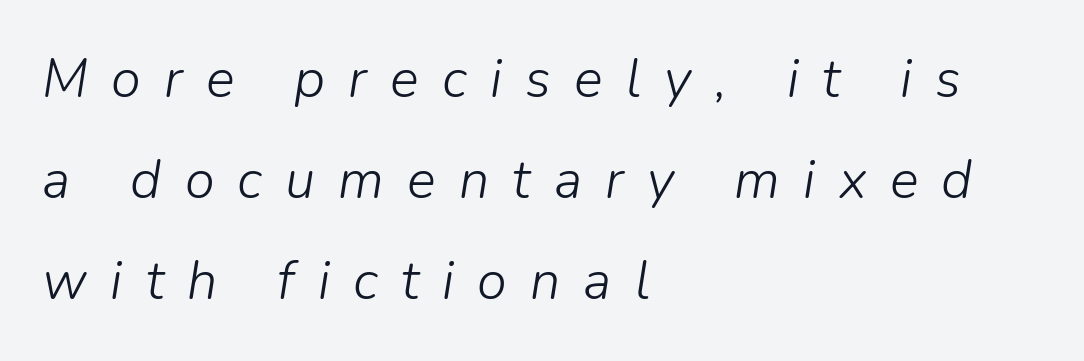
Q: Is the text bold? A: No.
Q: Is the text italic (slanted)? A: Yes, it leans right by about 9 degrees.
Q: Is the text underlined? A: No.
Q: How is the paragraph aligned? A: Left-aligned.
Q: Is the spacing between letters normal or unusually wide? A: Unusually wide.
Q: Width (condensed, normal, or wide)? A: Normal.
Q: Stroke contrast? A: Low.
Q: x-height? A: Medium.
Q: Monospaced? A: No.
